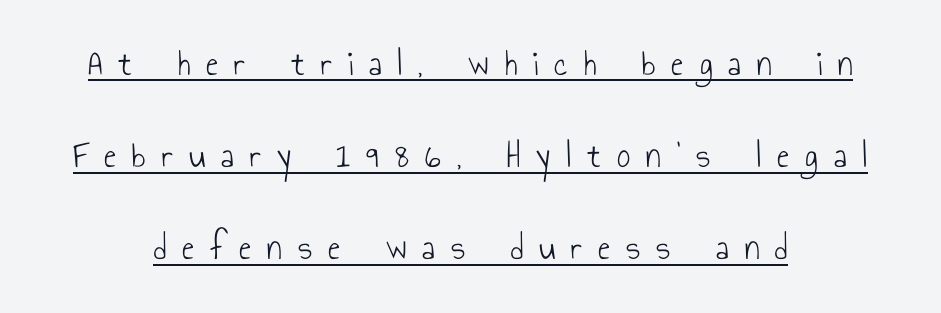
The image shows 37 px light, condensed sans-serif type, upright; set centered, loose line spacing (2.49x), unusually wide letter spacing (+0.43 em), underlined; low stroke contrast and a small x-height.
